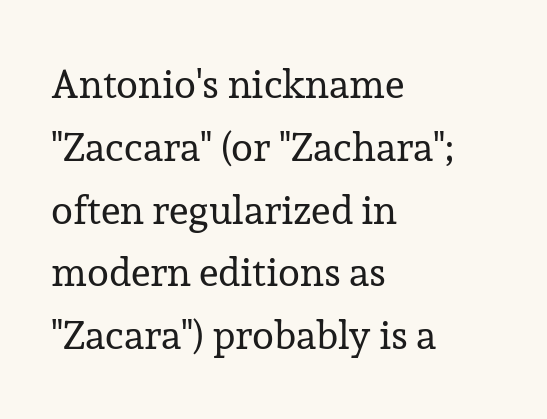
Q: Is the text bold? A: No.
Q: Is the text italic (slanted)? A: No, it is upright.
Q: Is the typeface a serif or a sans-serif typeface? A: Serif.
Q: Is the text underlined? A: No.
Q: How is the paragraph aligned? A: Left-aligned.
Q: Is the spacing between letters normal or unusually wide? A: Normal.
Q: Is the spacing between lines tight, normal or loose? A: Normal.
Q: Width (condensed, normal, or wide)? A: Normal.
Q: Stroke contrast? A: Low.
Q: x-height? A: Medium.
Q: Monospaced? A: No.
